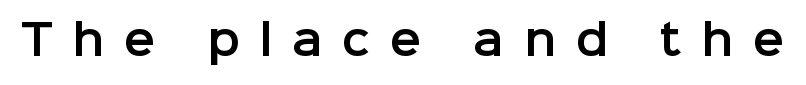
{"serif": "no", "italic": "no", "width": "normal", "stroke_contrast": "low", "x_height": "medium", "monospaced": "no", "underline": "no", "letter_spacing": "wide", "letter_spacing_em": 0.46, "glyph_px": 42}
